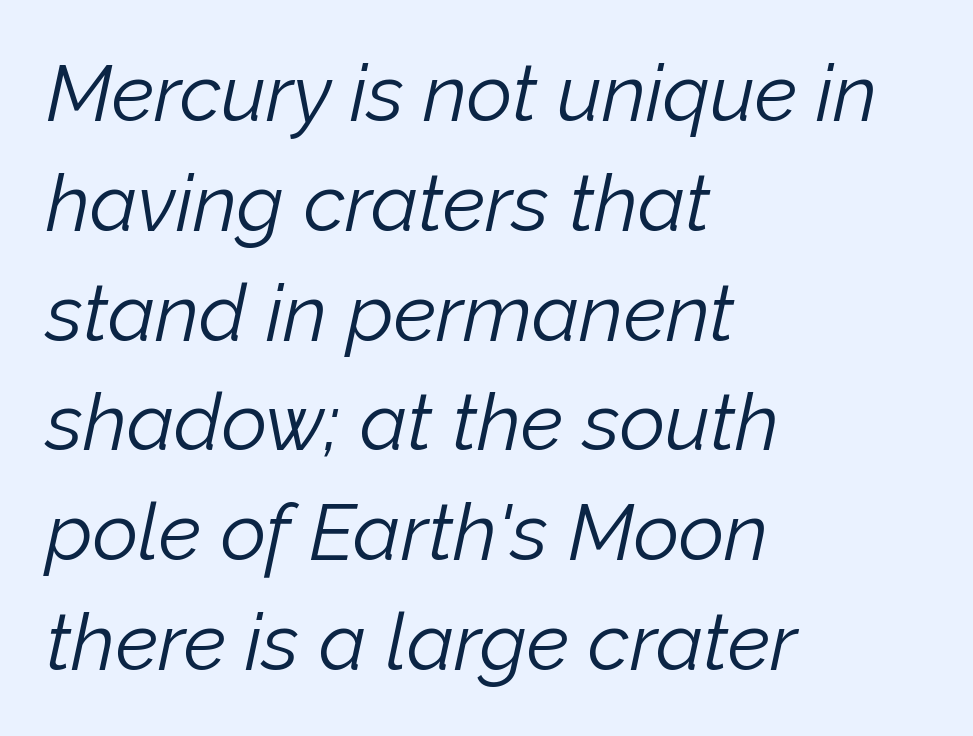
Reading down the block, your eye returns to a fixed left position each line. Proportional: the letters do not fall into vertical columns. Quick note: interline space is typical. Every character sits at an angle, as italics do. Summary of weight: not heavy and not bold.
